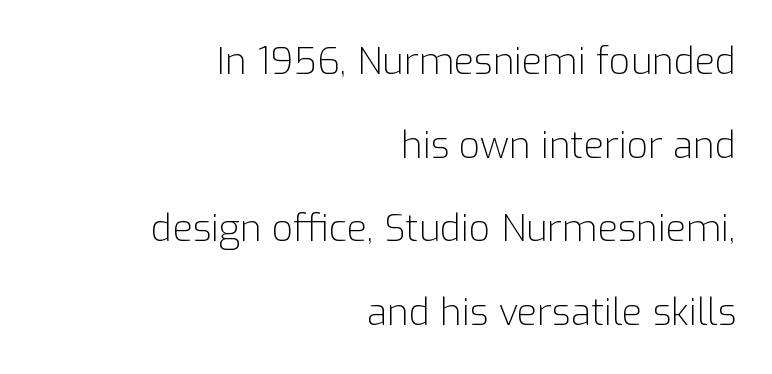
{"serif": "no", "italic": "no", "bold": "no", "weight": "light", "width": "normal", "stroke_contrast": "low", "x_height": "medium", "monospaced": "no", "underline": "no", "align": "right", "line_spacing": "loose", "line_spacing_ratio": 2.26, "letter_spacing": "normal", "letter_spacing_em": 0.0, "glyph_px": 37}
